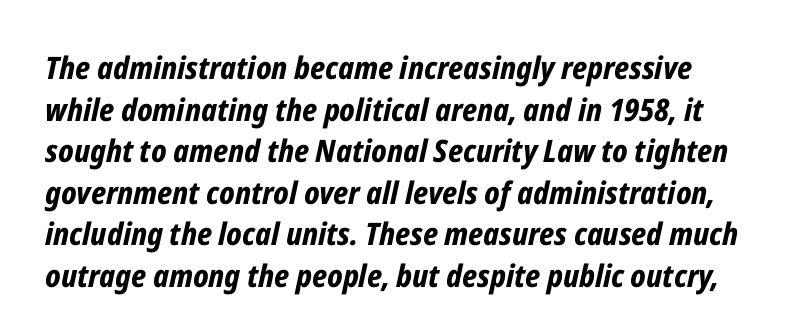
{"italic": "yes", "lean": "right", "slant_degrees": 12, "bold": "yes", "weight": "bold", "width": "condensed", "stroke_contrast": "low", "x_height": "medium", "monospaced": "no", "underline": "no", "line_spacing": "normal", "line_spacing_ratio": 1.34, "letter_spacing": "normal", "letter_spacing_em": 0.0, "glyph_px": 31}
